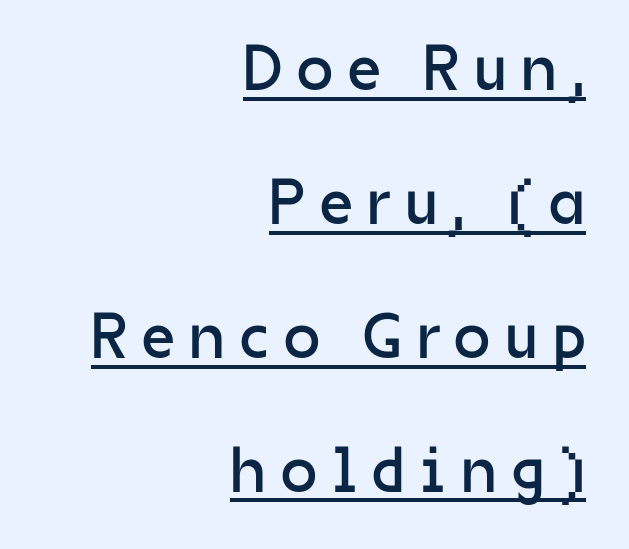
The image shows 65 px regular-weight sans-serif type, upright; set right-aligned, loose line spacing (2.06x), unusually wide letter spacing (+0.23 em), underlined; low stroke contrast and a medium x-height.
